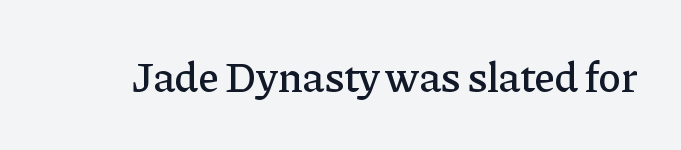
The gaps between neighbouring characters are ordinary and unremarkable. Check where the strokes stop: tiny serifs finish them off. Quick note: not italic, upright. Note the varied advance widths — an 'i' is clearly narrower than an 'm'.
